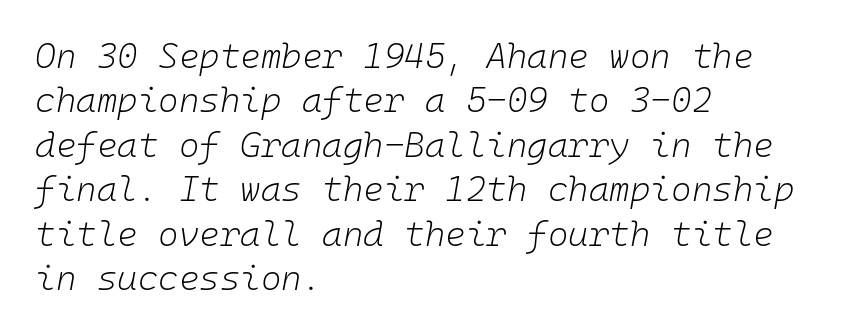
{"italic": "yes", "lean": "right", "slant_degrees": 10, "bold": "no", "weight": "light", "width": "normal", "stroke_contrast": "low", "x_height": "medium", "monospaced": "yes", "underline": "no", "align": "left", "line_spacing": "normal", "line_spacing_ratio": 1.27, "letter_spacing": "normal", "letter_spacing_em": 0.0, "glyph_px": 35}
